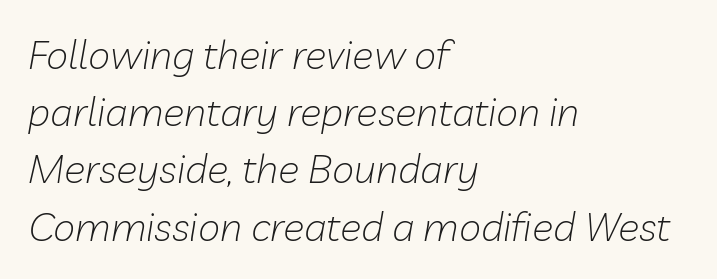
Q: Is the text bold? A: No.
Q: Is the text italic (slanted)? A: Yes, it leans right by about 10 degrees.
Q: Is the text underlined? A: No.
Q: How is the paragraph aligned? A: Left-aligned.
Q: Is the spacing between letters normal or unusually wide? A: Normal.
Q: Is the spacing between lines tight, normal or loose? A: Normal.
Q: Width (condensed, normal, or wide)? A: Normal.
Q: Stroke contrast? A: Low.
Q: x-height? A: Medium.
Q: Monospaced? A: No.
